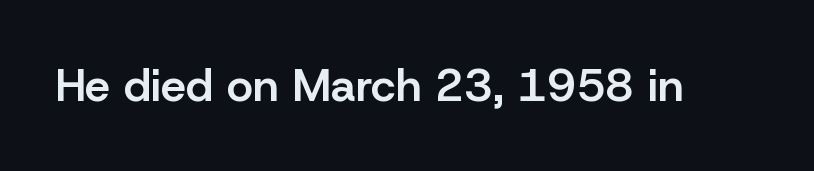
The type is set solid horizontally, with unmodified tracking. Each letter keeps its own natural width here, so spacing adapts to shape. Nope, not italic — everything's standing straight. This is moderately heavy type, rendered in semibold.
